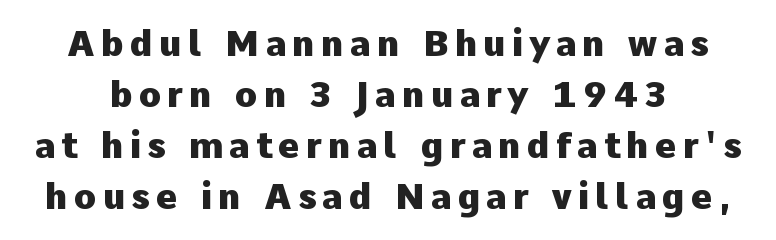
Reading down the column, the eye jumps a familiar distance to each next line. The rendering uses natural spacing where letterforms have individual widths. Ascenders rise straight up at ninety degrees. Each row of text sits above clean, open space. Strokes here are thick enough to call this a true bold.
